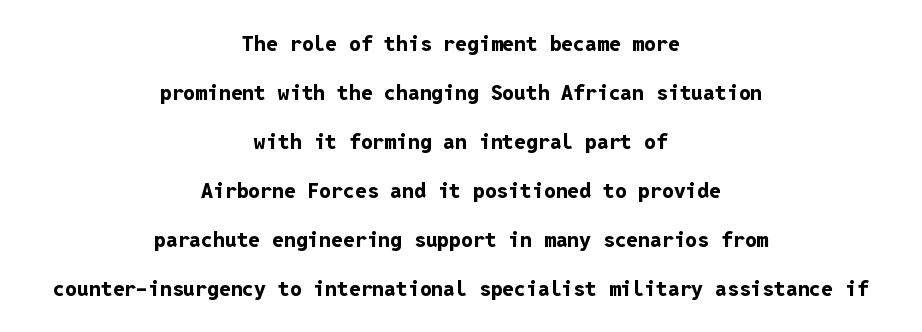
A roman cut, with each character standing at attention. The block of text is sparse from top to bottom, with ample space between rows. The paragraph shown floats in the horizontal middle. Just letters on the line, the space beneath them empty. The glyphs have the mass of a bold cut.
